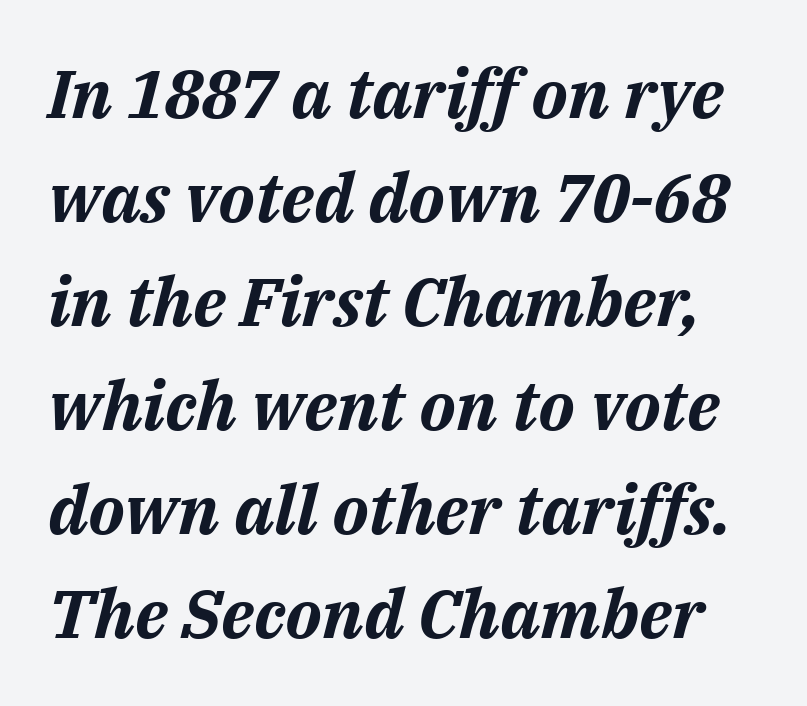
Q: Is the text bold? A: Yes.
Q: Is the text italic (slanted)? A: Yes, it leans right by about 14 degrees.
Q: Is the text underlined? A: No.
Q: Is the spacing between letters normal or unusually wide? A: Normal.
Q: Is the spacing between lines tight, normal or loose? A: Normal.
Q: Width (condensed, normal, or wide)? A: Normal.
Q: Stroke contrast? A: Medium.
Q: x-height? A: Medium.
Q: Monospaced? A: No.
